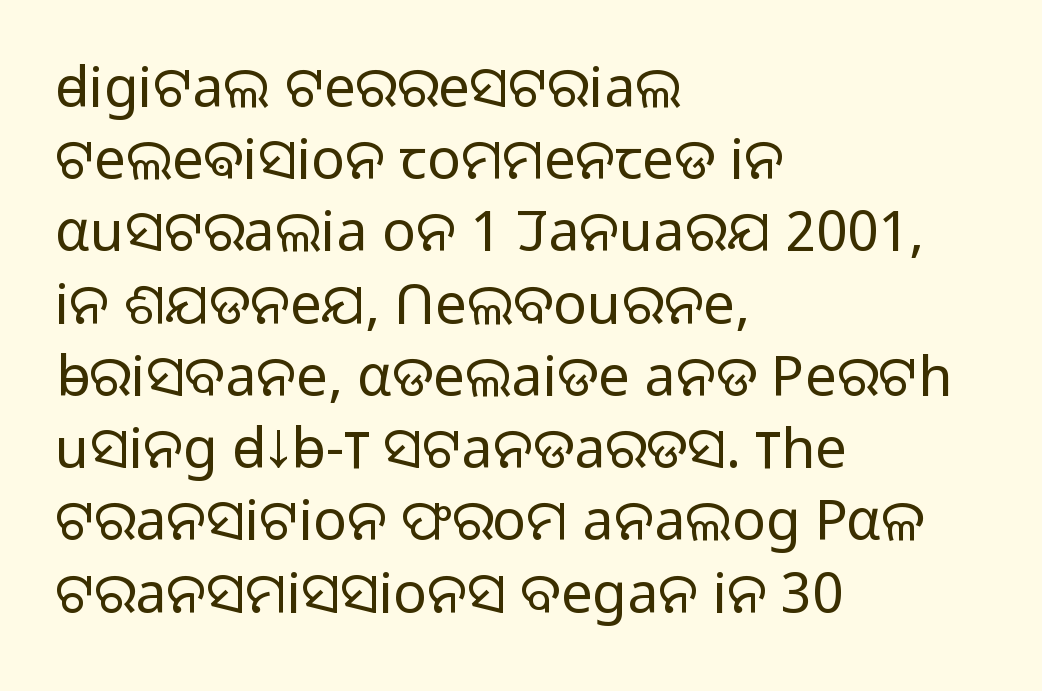
Italic: no, the glyphs are upright roman. The font family rendered here belongs to the sans-serif group. Each row of text sits above clean, open space. Do the characters align in a grid? No, the font is proportional.
